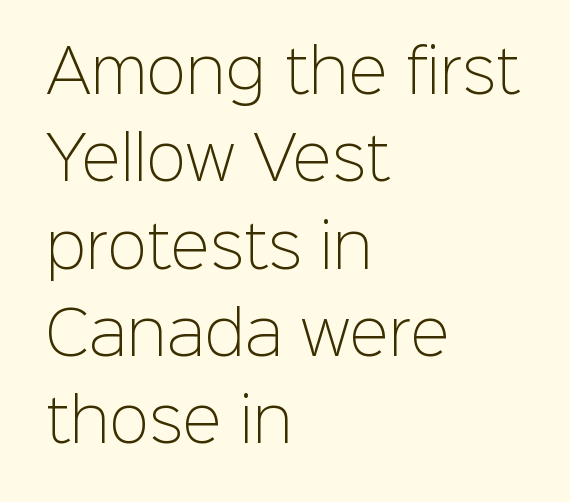
Q: Is the text bold? A: No.
Q: Is the text italic (slanted)? A: No, it is upright.
Q: Is the typeface a serif or a sans-serif typeface? A: Sans-serif.
Q: Is the text underlined? A: No.
Q: How is the paragraph aligned? A: Left-aligned.
Q: Is the spacing between letters normal or unusually wide? A: Normal.
Q: Is the spacing between lines tight, normal or loose? A: Normal.
Q: Width (condensed, normal, or wide)? A: Normal.
Q: Stroke contrast? A: Low.
Q: x-height? A: Medium.
Q: Monospaced? A: No.
